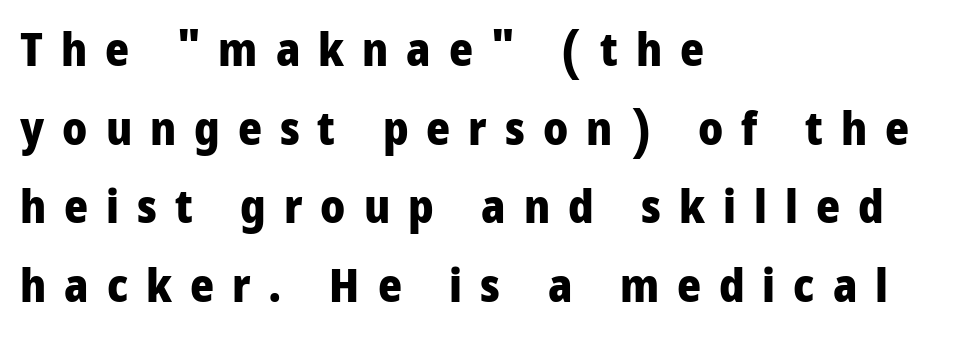
This is roman type, the default non-slanted kind. The paragraph shown leans on its left margin. Words appear elongated and porous because spacing is wide. Regarding serifs, this sample does without them. What weight is shown? A full bold with thick strokes.
